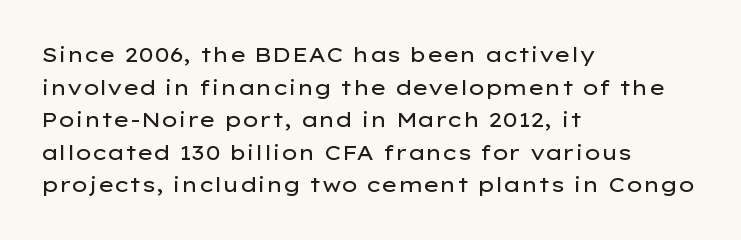
The axis of the letterforms is exactly vertical. Here the glyphs are tracked normally, forming tight word shapes. Descenders hang freely into open space. Line beginnings align vertically; line endings do not. The rows are spaced the way most documents space them.
